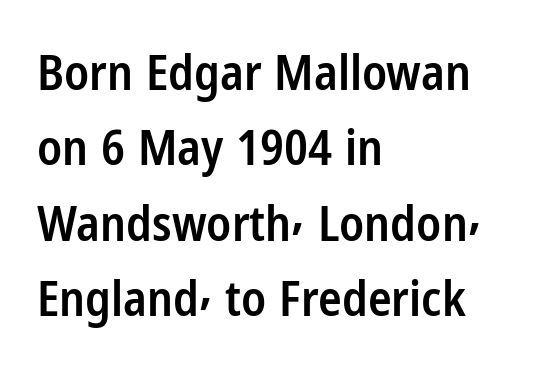
Q: Is the text bold? A: Semi-bold.
Q: Is the text italic (slanted)? A: No, it is upright.
Q: Is the typeface a serif or a sans-serif typeface? A: Sans-serif.
Q: Is the text underlined? A: No.
Q: How is the paragraph aligned? A: Left-aligned.
Q: Is the spacing between letters normal or unusually wide? A: Normal.
Q: Is the spacing between lines tight, normal or loose? A: Normal.
Q: Width (condensed, normal, or wide)? A: Condensed.
Q: Stroke contrast? A: Low.
Q: x-height? A: Medium.
Q: Monospaced? A: No.
